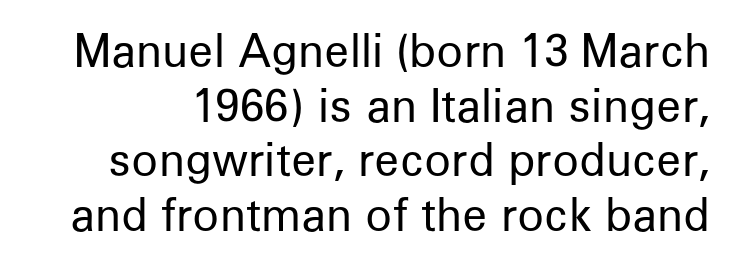
The image shows 44 px regular-weight sans-serif type, upright; set line spacing 1.24x, normal letter spacing, not underlined; low stroke contrast and a medium x-height.
